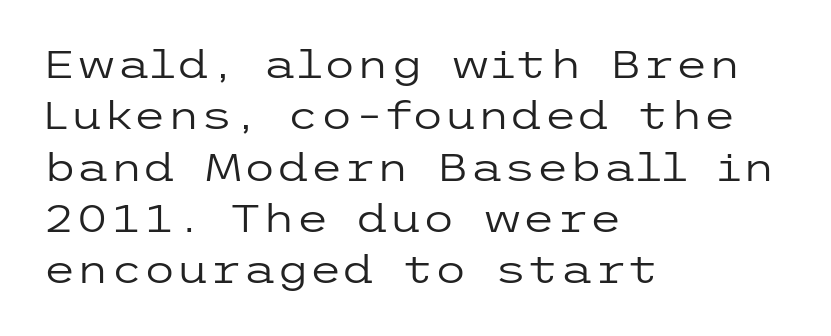
{"serif": "no", "italic": "no", "bold": "no", "weight": "regular", "width": "wide", "stroke_contrast": "low", "x_height": "medium", "underline": "no", "align": "left", "line_spacing": "normal", "line_spacing_ratio": 1.35, "letter_spacing": "normal", "letter_spacing_em": 0.0, "glyph_px": 38}
